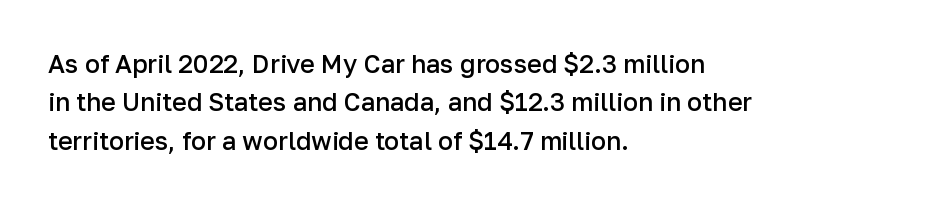
Q: Is the text bold? A: Semi-bold.
Q: Is the text italic (slanted)? A: No, it is upright.
Q: Is the text underlined? A: No.
Q: How is the paragraph aligned? A: Left-aligned.
Q: Is the spacing between letters normal or unusually wide? A: Normal.
Q: Is the spacing between lines tight, normal or loose? A: Normal.
